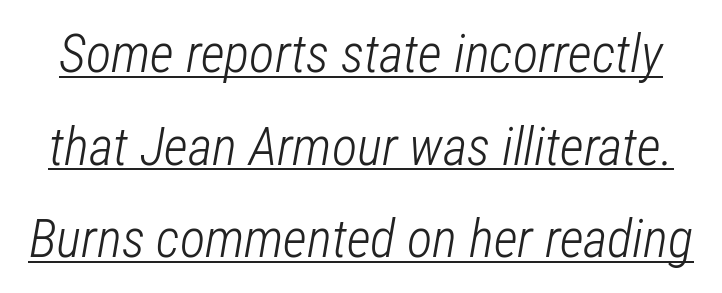
The letters sit at their default tracking, neither squeezed nor spread. If you drew a line through each stem, it would be angled. This sample has the flowing, uneven cadence of proportional lettering. The rendered words wear a rule along their underside.
